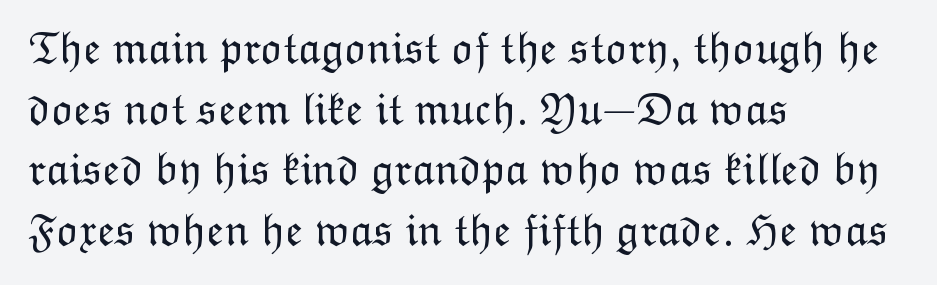
{"italic": "no", "bold": "no", "weight": "light", "width": "normal", "stroke_contrast": "low", "x_height": "medium", "monospaced": "no", "underline": "no", "align": "left", "line_spacing": "normal", "line_spacing_ratio": 1.32, "letter_spacing": "normal", "letter_spacing_em": 0.0, "glyph_px": 46}
